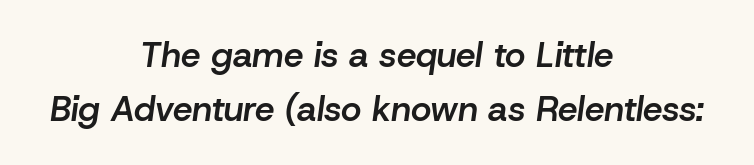
The image shows 35 px semibold type, italic (leaning right); set centered, normal line spacing (1.55x), normal letter spacing, not underlined; low stroke contrast and a medium x-height.
